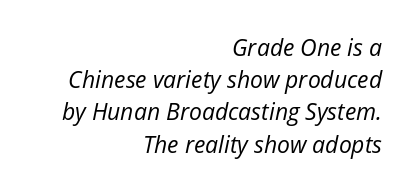
The image shows 23 px text type, italic (leaning right); set right-aligned, normal line spacing (1.4x), normal letter spacing, not underlined.
